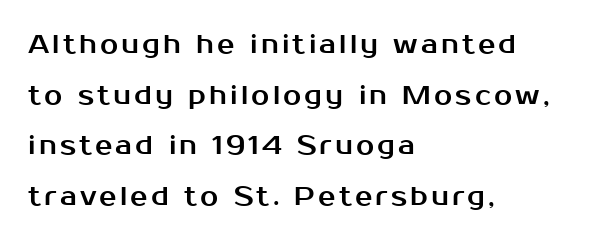
Whoever set this chose breathing room over compactness in the vertical rhythm. The ragged edge is on the right, which tells us the setting is flush left. Ascenders rise straight up at ninety degrees. Rule under the text: the space is simply empty.
